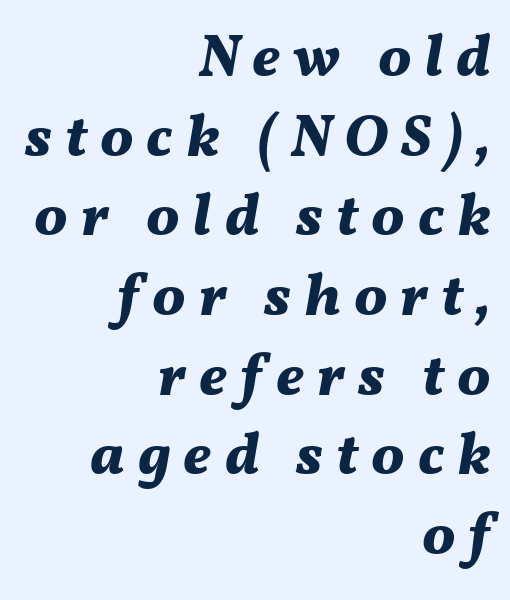
{"italic": "yes", "lean": "right", "slant_degrees": 11, "bold": "yes", "weight": "bold", "width": "normal", "stroke_contrast": "medium", "x_height": "medium", "monospaced": "no", "underline": "no", "align": "right", "line_spacing": "normal", "line_spacing_ratio": 1.35, "letter_spacing": "wide", "letter_spacing_em": 0.22, "glyph_px": 59}
